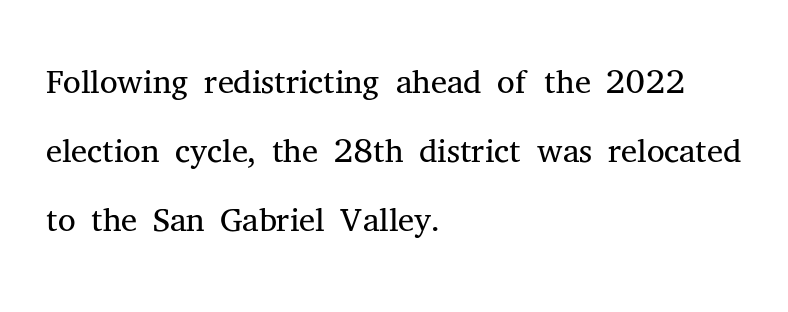
Letters rest on an invisible, unmarked baseline. Character widths vary here, with narrow letters taking less room than wide ones. The rag falls on the right side of this text block. Tracking value appears to be zero — textbook default spacing. The font family rendered here belongs to the serif group.
